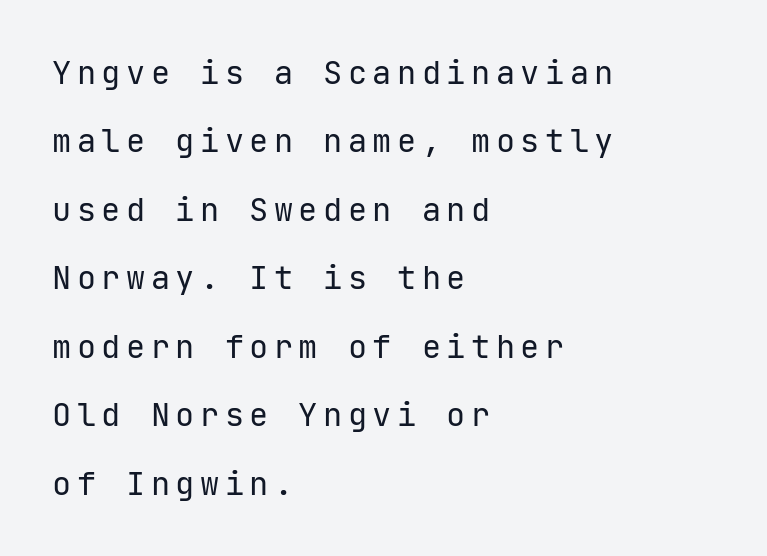
The image shows 32 px regular-weight sans-serif type, upright, monospaced; set left-aligned, loose line spacing (2.14x), not underlined; low stroke contrast and a medium x-height.
